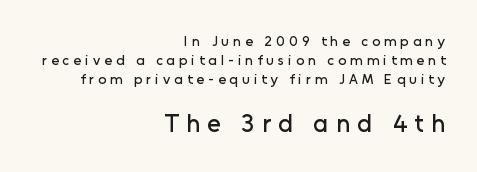
{"italic": "no", "underline": "no", "align": "right", "line_spacing": "normal", "line_spacing_ratio": 1.34, "letter_spacing": "wide", "letter_spacing_em": 0.29, "larger_block": "second", "size_ratio": 1.79, "glyph_px": 25}
